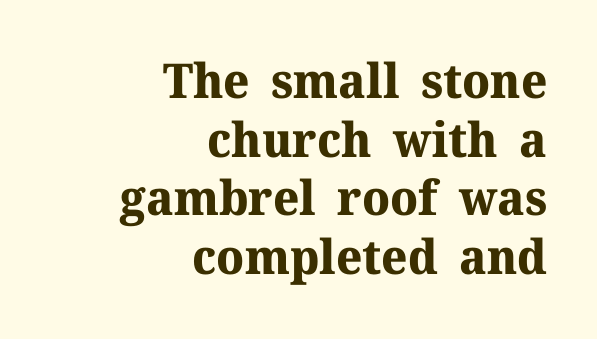
{"serif": "yes", "italic": "no", "bold": "yes", "weight": "bold", "width": "normal", "stroke_contrast": "medium", "x_height": "medium", "monospaced": "no", "underline": "no", "align": "right", "line_spacing_ratio": 1.22, "letter_spacing": "normal", "letter_spacing_em": 0.0, "glyph_px": 48}
